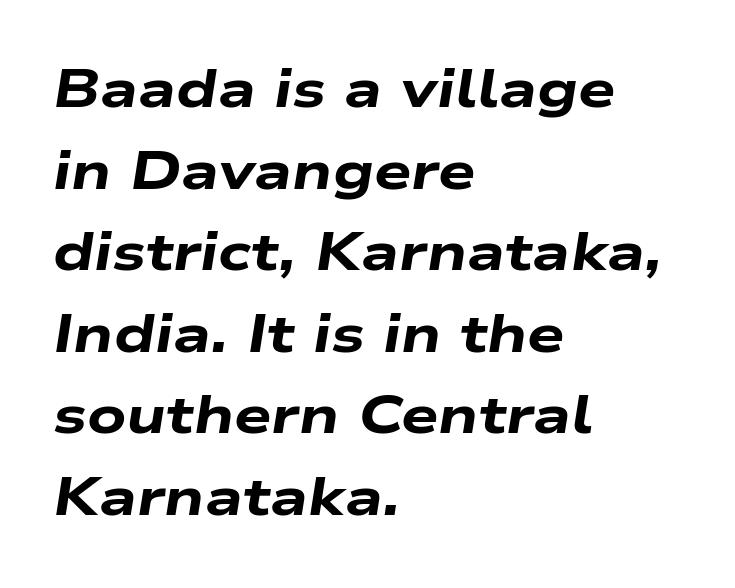
{"italic": "yes", "lean": "right", "slant_degrees": 9, "bold": "yes", "weight": "heavy", "width": "wide", "stroke_contrast": "low", "x_height": "medium", "monospaced": "no", "underline": "no", "align": "left", "line_spacing": "normal", "line_spacing_ratio": 1.54, "letter_spacing": "normal", "letter_spacing_em": 0.0, "glyph_px": 53}
